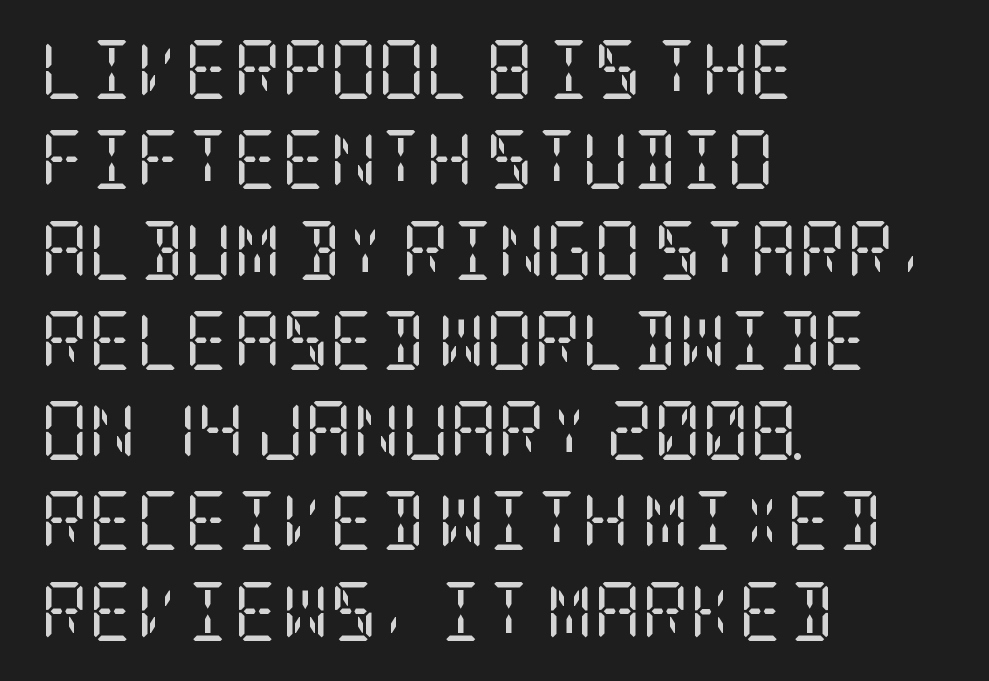
The image shows 59 px regular-weight, condensed serif type, upright; set left-aligned, normal line spacing (1.53x), normal letter spacing, not underlined; low stroke contrast and a large x-height.
